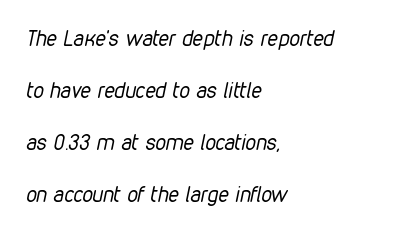
Q: Is the text bold? A: No.
Q: Is the text italic (slanted)? A: Yes, it leans right by about 12 degrees.
Q: Is the text underlined? A: No.
Q: How is the paragraph aligned? A: Left-aligned.
Q: Is the spacing between letters normal or unusually wide? A: Normal.
Q: Is the spacing between lines tight, normal or loose? A: Loose.
